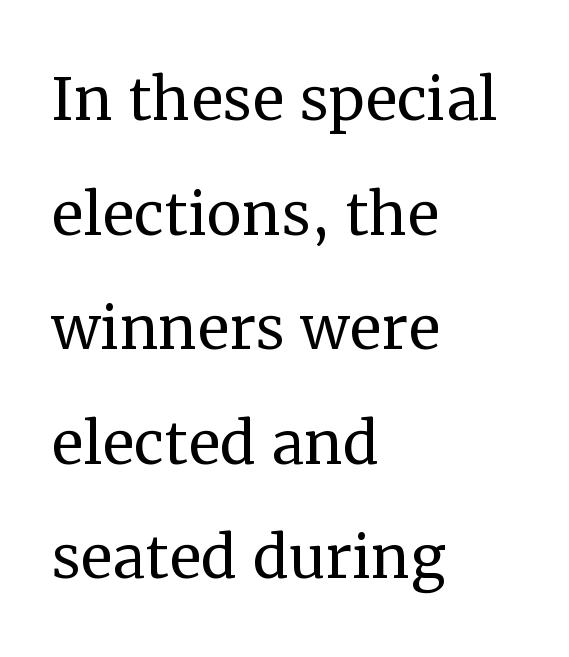
Q: Is the text bold? A: No.
Q: Is the text italic (slanted)? A: No, it is upright.
Q: Is the typeface a serif or a sans-serif typeface? A: Serif.
Q: Is the text underlined? A: No.
Q: How is the paragraph aligned? A: Left-aligned.
Q: Is the spacing between letters normal or unusually wide? A: Normal.
Q: Is the spacing between lines tight, normal or loose? A: Normal.
Q: Width (condensed, normal, or wide)? A: Normal.
Q: Stroke contrast? A: Medium.
Q: x-height? A: Medium.
Q: Monospaced? A: No.
